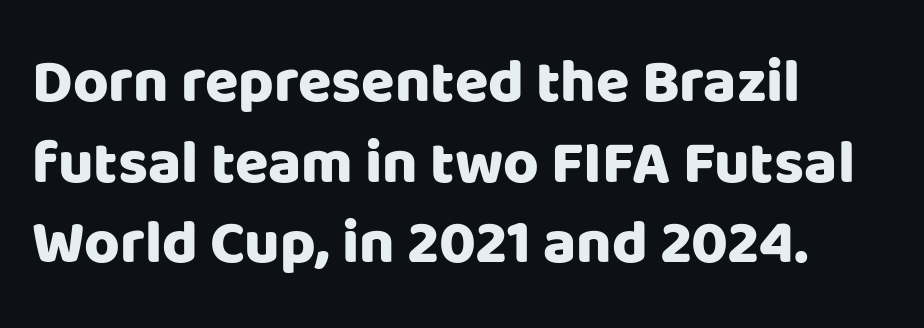
These lines are composed in type without serifs. Think of a printed novel: that variable character pitch is what you see here. Casual observation: everything's shoved over to the left. In terms of letterspacing, this is plain default setting.
